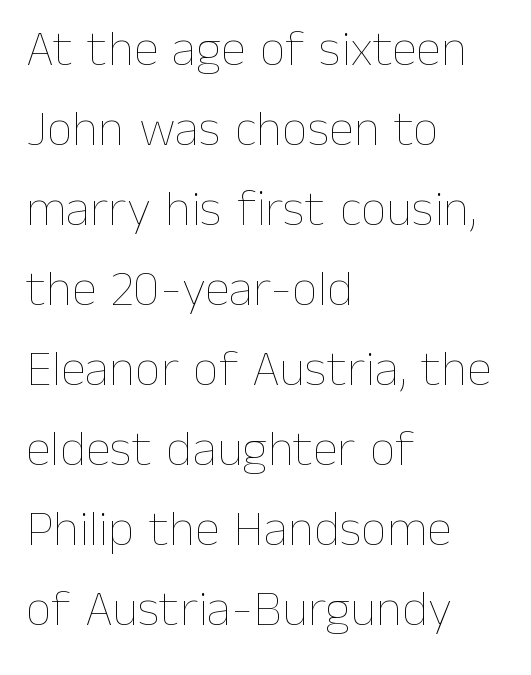
Q: Is the text bold? A: No.
Q: Is the text italic (slanted)? A: No, it is upright.
Q: Is the text underlined? A: No.
Q: How is the paragraph aligned? A: Left-aligned.
Q: Is the spacing between letters normal or unusually wide? A: Normal.
Q: Is the spacing between lines tight, normal or loose? A: Normal.
Q: Width (condensed, normal, or wide)? A: Normal.
Q: Stroke contrast? A: Low.
Q: x-height? A: Medium.
Q: Monospaced? A: No.
